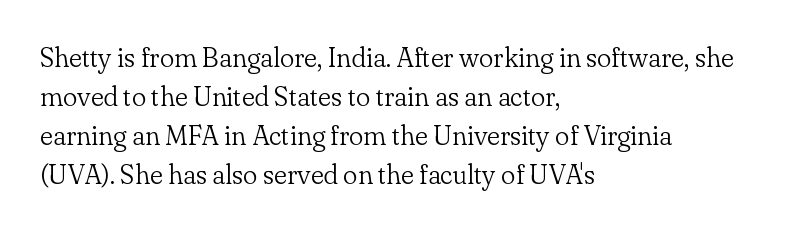
The image shows 27 px text type, upright; set left-aligned, normal line spacing (1.44x), normal letter spacing, not underlined.
